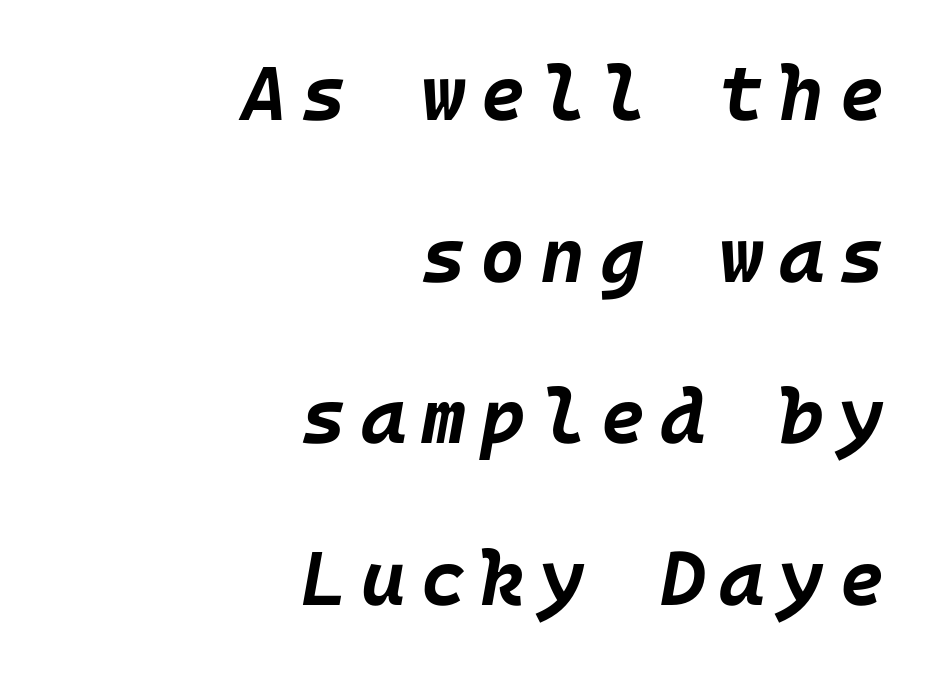
Q: Is the text bold? A: Yes.
Q: Is the text italic (slanted)? A: Yes, it leans right by about 10 degrees.
Q: Is the text underlined? A: No.
Q: How is the paragraph aligned? A: Right-aligned.
Q: Is the spacing between lines tight, normal or loose? A: Loose.
Q: Width (condensed, normal, or wide)? A: Normal.
Q: Stroke contrast? A: Low.
Q: x-height? A: Large.
